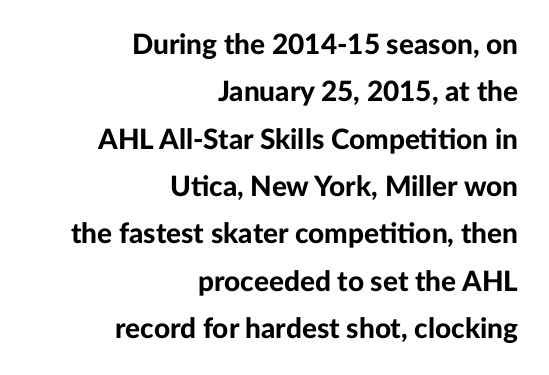
The image shows 28 px bold sans-serif type, upright; set right-aligned, normal line spacing (1.69x), normal letter spacing, not underlined; low stroke contrast and a medium x-height.
